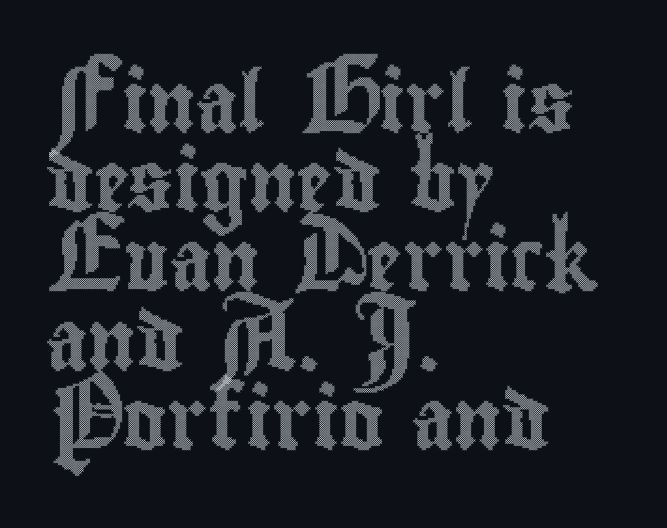
The image shows 60 px condensed type, upright; set left-aligned, normal line spacing (1.32x), normal letter spacing, not underlined; a small x-height.
